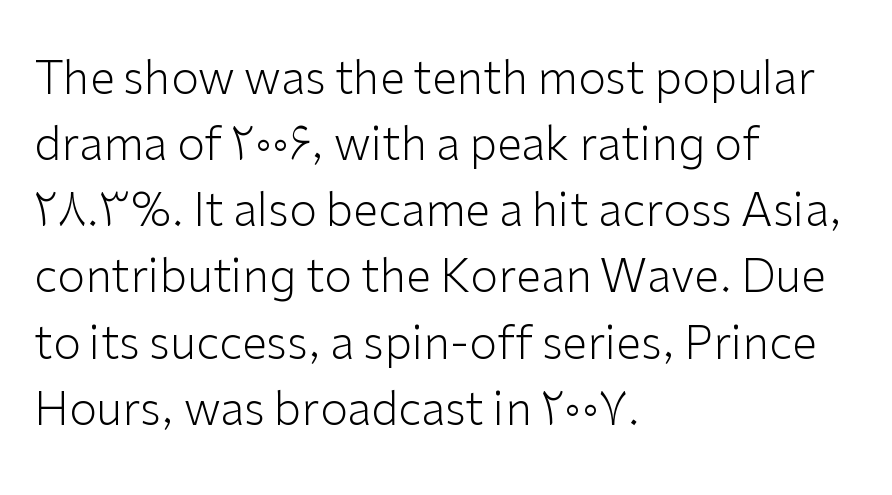
Q: Is the text bold? A: No.
Q: Is the text italic (slanted)? A: No, it is upright.
Q: Is the typeface a serif or a sans-serif typeface? A: Sans-serif.
Q: Is the text underlined? A: No.
Q: How is the paragraph aligned? A: Left-aligned.
Q: Is the spacing between letters normal or unusually wide? A: Normal.
Q: Is the spacing between lines tight, normal or loose? A: Normal.
Q: Width (condensed, normal, or wide)? A: Normal.
Q: Stroke contrast? A: Low.
Q: x-height? A: Medium.
Q: Monospaced? A: No.
